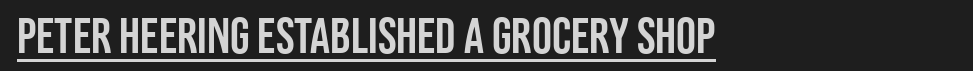
{"serif": "no", "italic": "no", "width": "condensed", "stroke_contrast": "low", "x_height": "large", "monospaced": "no", "underline": "yes", "align": "left", "letter_spacing": "normal", "letter_spacing_em": 0.0, "glyph_px": 50}
